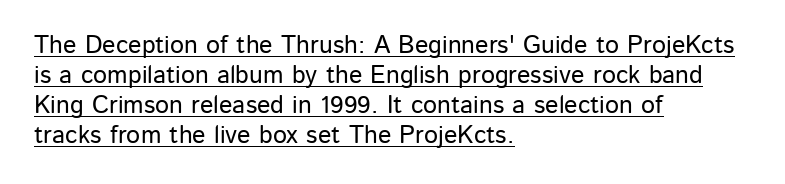
A classic flush-left, rag-right setting is used for this passage. These lines were composed using upright roman letters. There is no visible air inserted between adjacent glyphs. In designer terms, the underline attribute is active on this setting.
